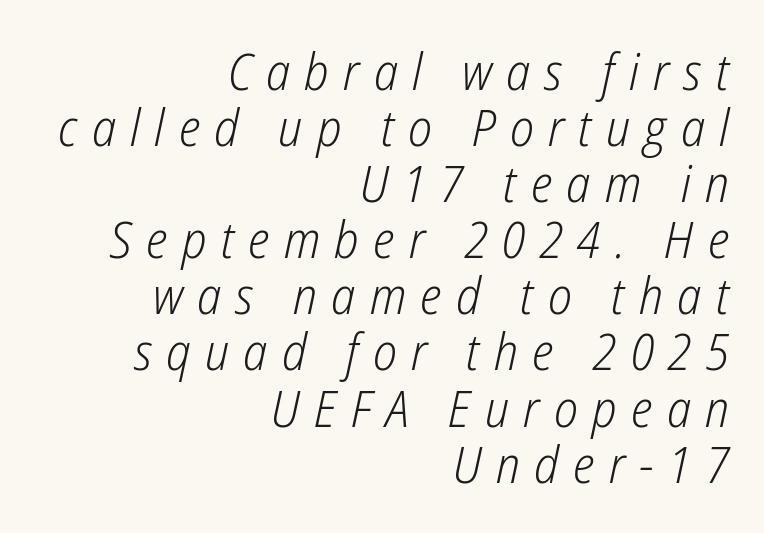
Do the characters align in a grid? No, the font is proportional. Tall strokes in this sample are angled rather than plumb. The typesetter chose a ragged-left arrangement here. Compared with typical paragraphs, the rows here are closer together. Someone cranked the tracking dial way up on this one. A quiet, ordinary-to-light weight characterises the typeface.
